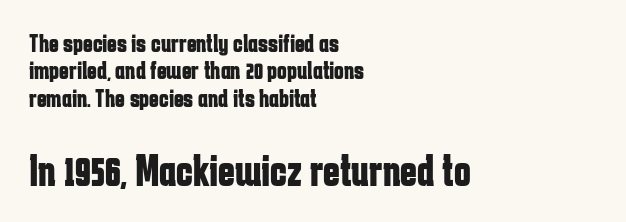
{"serif": "no", "italic": "no", "bold": "yes", "weight": "bold", "width": "condensed", "stroke_contrast": "low", "x_height": "medium", "monospaced": "no", "underline": "no", "align": "left", "line_spacing": "tight", "line_spacing_ratio": 1.05, "letter_spacing": "normal", "letter_spacing_em": 0.0, "larger_block": "second", "size_ratio": 1.73, "glyph_px": 45}
